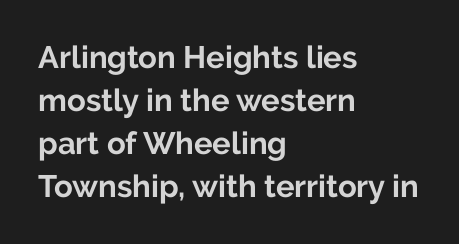
The image shows 31 px bold sans-serif type, upright; set left-aligned, normal line spacing (1.39x), normal letter spacing, not underlined; low stroke contrast and a medium x-height.
